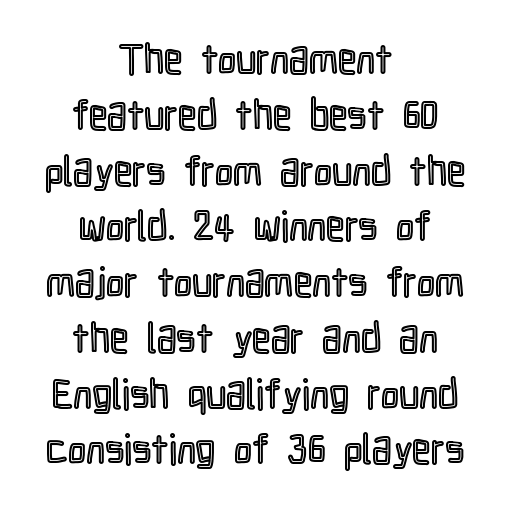
The image shows 41 px condensed type, upright; set centered, normal line spacing (1.36x), normal letter spacing, not underlined; a medium x-height.
